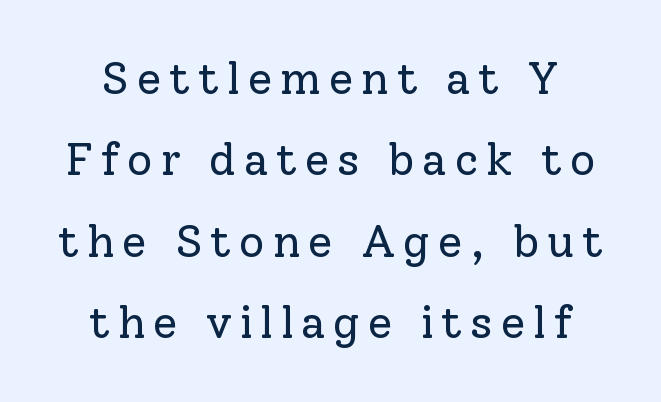
{"serif": "yes", "italic": "no", "bold": "no", "weight": "regular", "width": "normal", "stroke_contrast": "low", "x_height": "medium", "monospaced": "no", "underline": "no", "line_spacing_ratio": 1.81, "glyph_px": 45}
